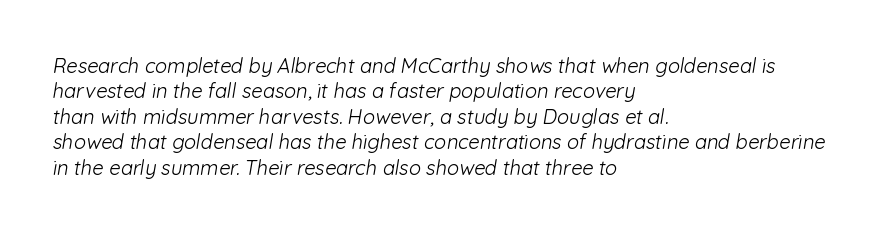
Q: Is the text bold? A: No.
Q: Is the text underlined? A: No.
Q: How is the paragraph aligned? A: Left-aligned.
Q: Is the spacing between letters normal or unusually wide? A: Normal.
Q: Is the spacing between lines tight, normal or loose? A: Normal.
